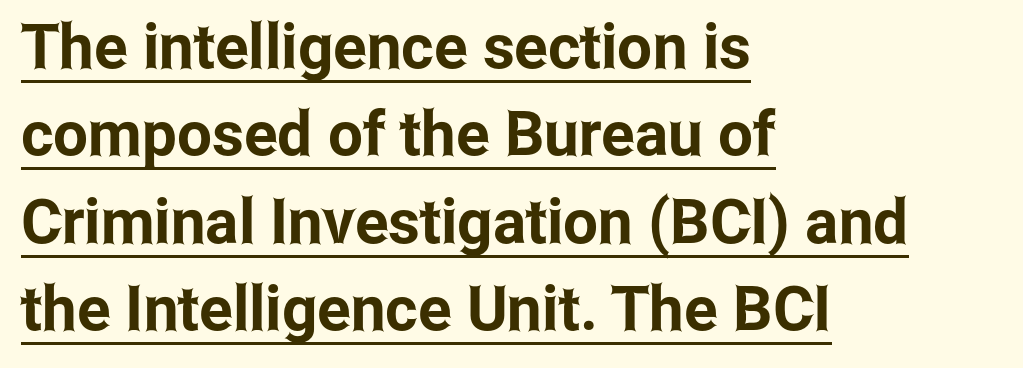
{"serif": "no", "italic": "no", "width": "condensed", "stroke_contrast": "low", "x_height": "medium", "monospaced": "no", "underline": "yes", "align": "left", "line_spacing": "normal", "line_spacing_ratio": 1.41, "letter_spacing": "normal", "letter_spacing_em": 0.0, "glyph_px": 62}
